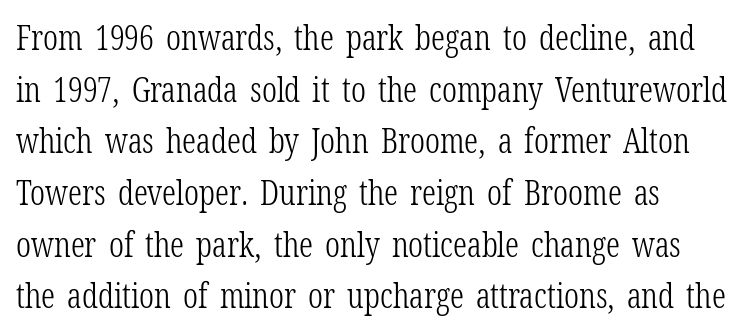
{"serif": "yes", "italic": "no", "bold": "no", "weight": "light", "width": "condensed", "stroke_contrast": "low", "x_height": "medium", "monospaced": "no", "underline": "no", "align": "left", "line_spacing": "normal", "line_spacing_ratio": 1.52, "letter_spacing": "normal", "letter_spacing_em": 0.0, "glyph_px": 34}
